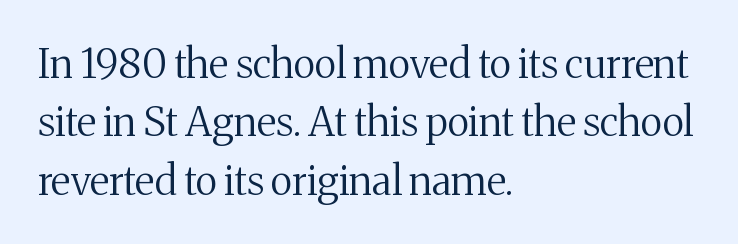
All the whitespace from short lines collects on the right. Line spacing here is normal. Is this a fixed-width face? No — the glyphs have proportional, varying widths. You can tell from the footed stems that serif type was used.
